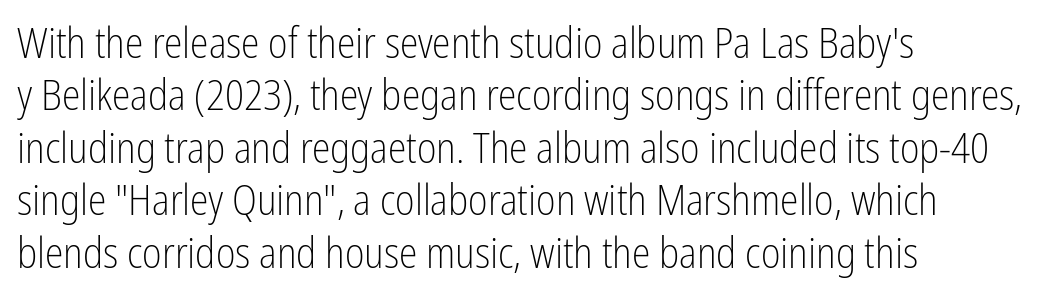
{"serif": "no", "italic": "no", "bold": "no", "weight": "light", "width": "condensed", "stroke_contrast": "low", "x_height": "medium", "monospaced": "no", "underline": "no", "align": "left", "line_spacing": "normal", "line_spacing_ratio": 1.25, "letter_spacing": "normal", "letter_spacing_em": 0.0, "glyph_px": 42}
